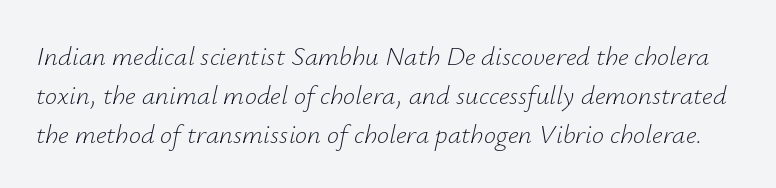
Baseline-to-baseline distance is the conventional proportion of letter height. Unbolded letterforms with no extra heft. Short note: letters normally spaced. The letters are slanted; this is an italic face. Lines of text with bare space underneath.
